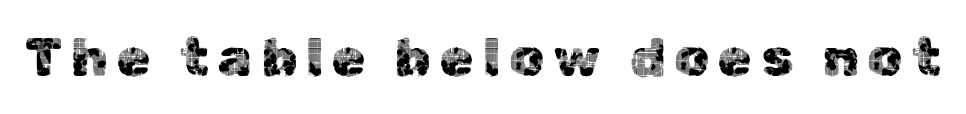
The image shows 55 px sans-serif type, upright; set not underlined; a medium x-height.
